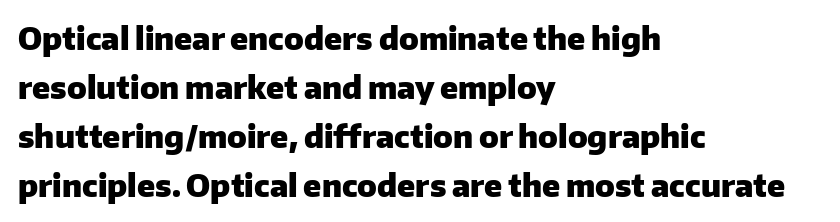
Caption: standard tracking, unaltered. You could not count columns in this text — the font is proportionally spaced. Glance below the letters and you will spot only blank space. Interline gaps are of average width in this sample. This rendering employs a face without finishing strokes, i.e., a sans-serif.
